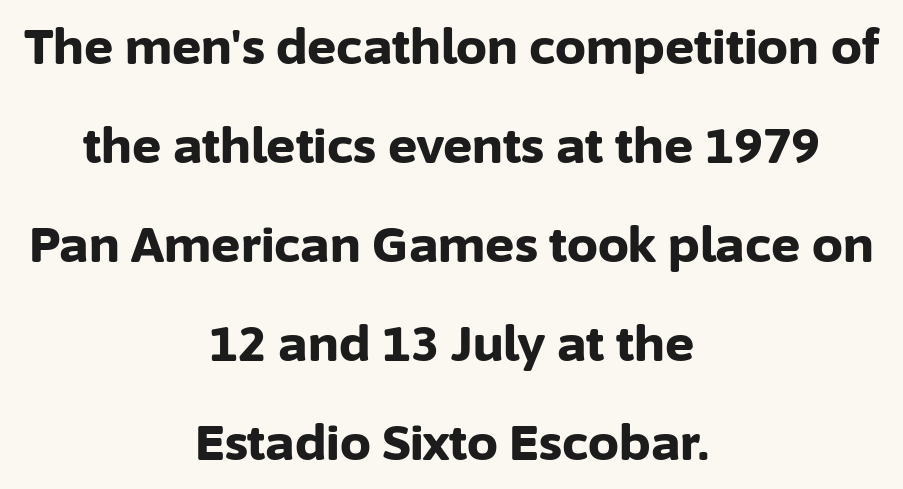
This is roman type, the default non-slanted kind. Its strokes are broad and dark, the hallmark of bold type. A typesetter would call this proportional, since set widths differ per character. Look at the bottom of the vertical strokes: they stop flat, with no serifs. The glyphs are unaccompanied by any horizontal stroke below them. The rendering keeps characters at their native spacing.
